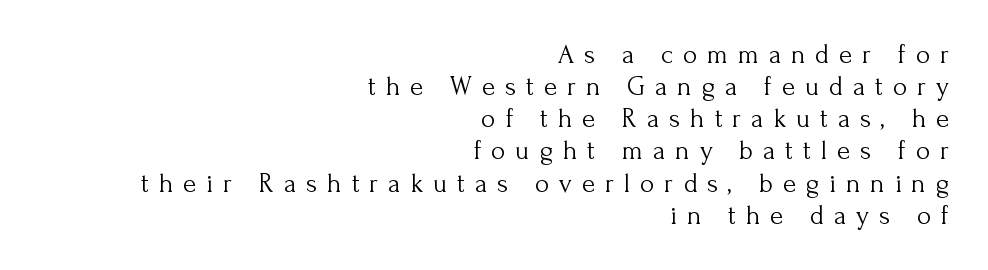
Q: Is the text bold? A: No.
Q: Is the text italic (slanted)? A: No, it is upright.
Q: Is the text underlined? A: No.
Q: How is the paragraph aligned? A: Right-aligned.
Q: Is the spacing between letters normal or unusually wide? A: Unusually wide.
